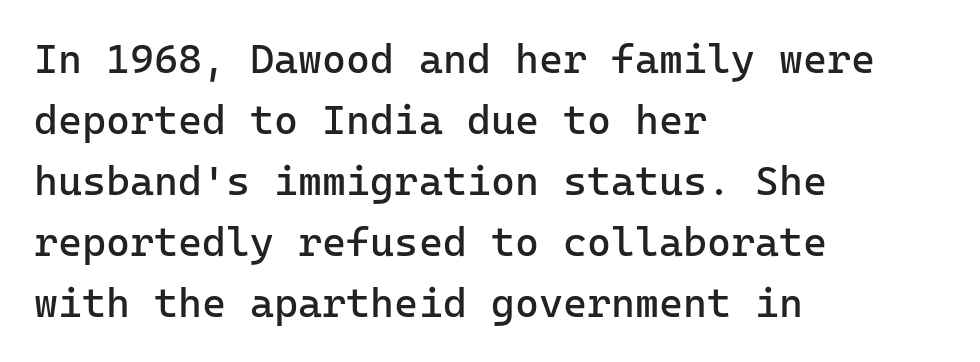
Tracking here is standard; glyphs follow each other at the usual distance. Notice how descenders clear the ascenders below comfortably — that's standard leading. The weight would be labelled regular, book, light, or lighter still. Short and long lines alike share a common starting point at left.
